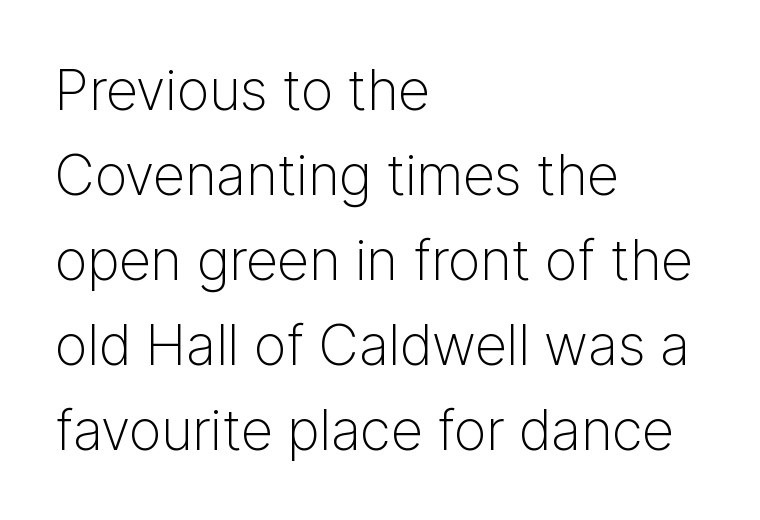
Q: Is the text bold? A: No.
Q: Is the text italic (slanted)? A: No, it is upright.
Q: Is the typeface a serif or a sans-serif typeface? A: Sans-serif.
Q: Is the text underlined? A: No.
Q: How is the paragraph aligned? A: Left-aligned.
Q: Is the spacing between letters normal or unusually wide? A: Normal.
Q: Is the spacing between lines tight, normal or loose? A: Normal.
Q: Width (condensed, normal, or wide)? A: Normal.
Q: Stroke contrast? A: Low.
Q: x-height? A: Medium.
Q: Monospaced? A: No.
